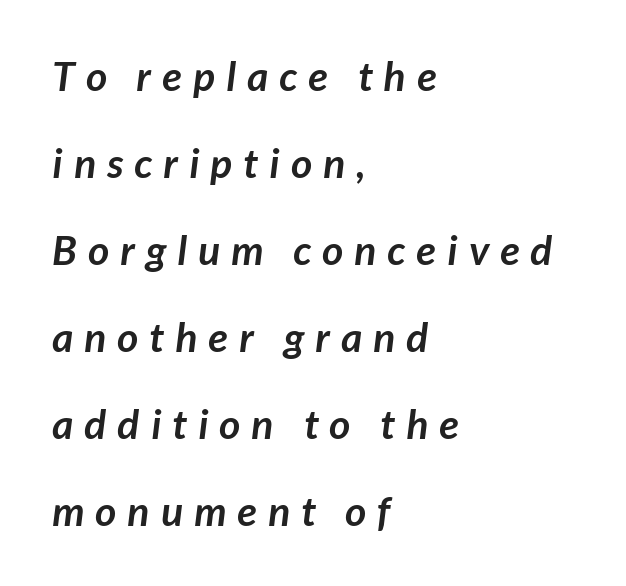
The font is running at its bold setting. Spacing verdict: proportional, widths tailored to each character. Caption: expanded tracking, letters set apart. Left-aligned paragraph, ragged on the right. Unmarked baselines from the first word to the last. The block of text is sparse from top to bottom, with ample space between rows.
